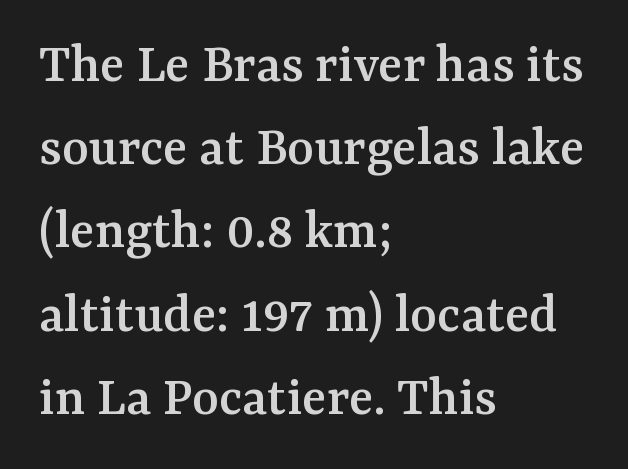
{"serif": "yes", "italic": "no", "width": "normal", "stroke_contrast": "medium", "x_height": "medium", "monospaced": "no", "underline": "no", "align": "left", "line_spacing": "normal", "line_spacing_ratio": 1.46, "letter_spacing": "normal", "letter_spacing_em": 0.0, "glyph_px": 57}
